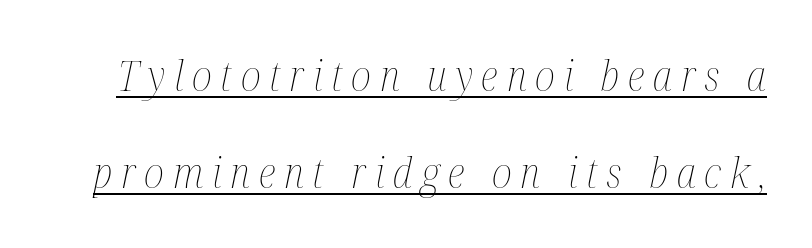
{"italic": "yes", "lean": "right", "slant_degrees": 12, "bold": "no", "weight": "thin", "width": "condensed", "stroke_contrast": "medium", "x_height": "medium", "monospaced": "no", "underline": "yes", "line_spacing": "loose", "line_spacing_ratio": 2.31, "letter_spacing": "wide", "letter_spacing_em": 0.21, "glyph_px": 42}
